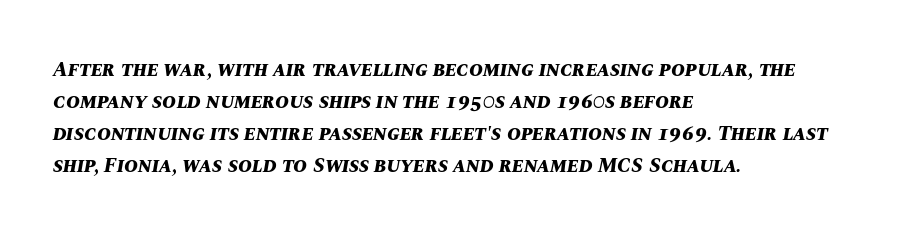
Q: Is the text bold? A: Yes.
Q: Is the text italic (slanted)? A: Yes, it leans right by about 10 degrees.
Q: Is the text underlined? A: No.
Q: How is the paragraph aligned? A: Left-aligned.
Q: Is the spacing between letters normal or unusually wide? A: Normal.
Q: Is the spacing between lines tight, normal or loose? A: Normal.
